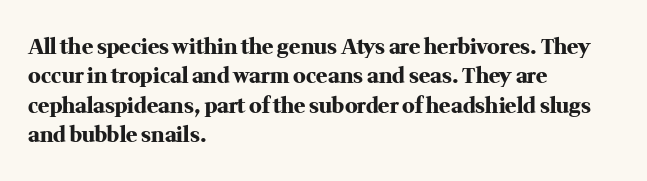
Posture: upright roman. Underlining? Definitely not there. Each line starts at the same left margin while the right side varies. Stroke thickness is high; the sample reads as a true bold. The block of text has a typical density, with ordinary space between rows.
